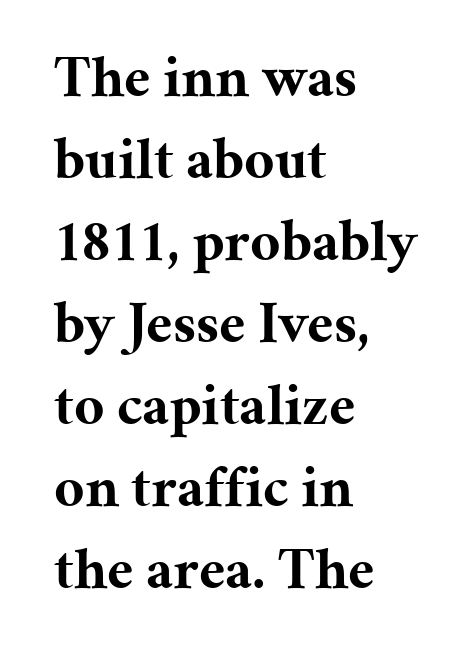
The compositor pushed each line to the left boundary. A typesetter would label this face a serif. Horizontal bands of white between lines are of average thickness. The string is rendered with underlining switched off.
